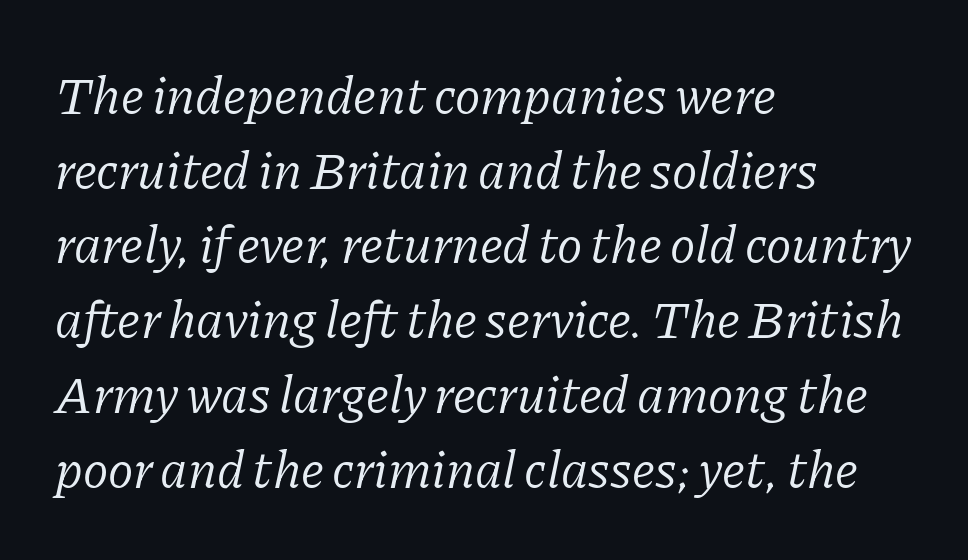
{"serif": "yes", "italic": "yes", "lean": "right", "slant_degrees": 11, "bold": "no", "weight": "light", "width": "normal", "stroke_contrast": "low", "x_height": "medium", "monospaced": "no", "underline": "no", "align": "left", "line_spacing": "normal", "line_spacing_ratio": 1.41, "letter_spacing": "normal", "letter_spacing_em": 0.0, "glyph_px": 53}
